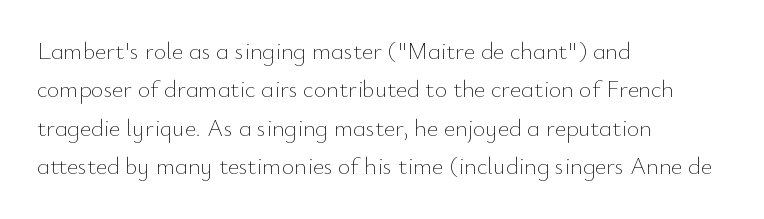
{"italic": "no", "bold": "no", "underline": "no", "align": "left", "line_spacing": "normal", "line_spacing_ratio": 1.6, "letter_spacing": "normal", "letter_spacing_em": 0.0, "glyph_px": 24}
